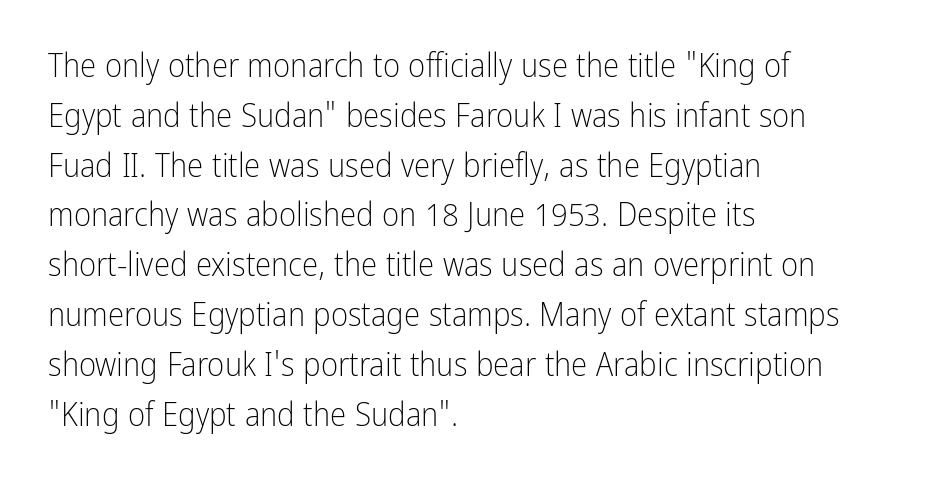
The image shows 33 px light, condensed sans-serif type, upright; set left-aligned, normal line spacing (1.51x), normal letter spacing, not underlined; low stroke contrast and a medium x-height.
